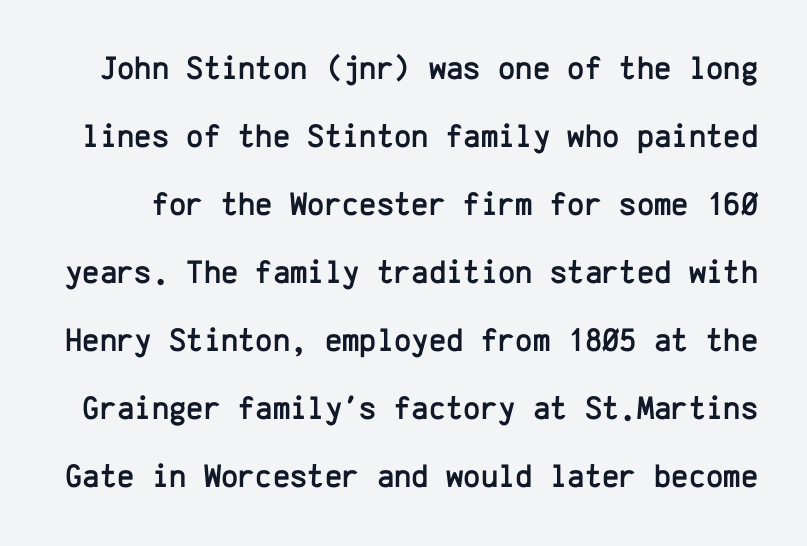
Q: Is the text italic (slanted)? A: No, it is upright.
Q: Is the typeface a serif or a sans-serif typeface? A: Sans-serif.
Q: Is the text underlined? A: No.
Q: Is the spacing between letters normal or unusually wide? A: Normal.
Q: Is the spacing between lines tight, normal or loose? A: Loose.
Q: Width (condensed, normal, or wide)? A: Normal.
Q: Stroke contrast? A: Low.
Q: x-height? A: Medium.
Q: Monospaced? A: Yes.
